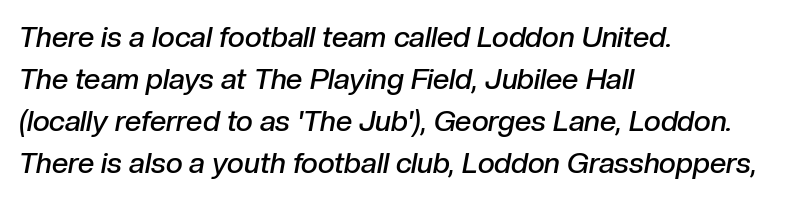
{"italic": "yes", "lean": "right", "slant_degrees": 10, "bold": "semi", "weight": "semibold", "width": "normal", "stroke_contrast": "low", "x_height": "medium", "monospaced": "no", "underline": "no", "align": "left", "line_spacing": "normal", "line_spacing_ratio": 1.45, "letter_spacing": "normal", "letter_spacing_em": 0.0, "glyph_px": 29}
